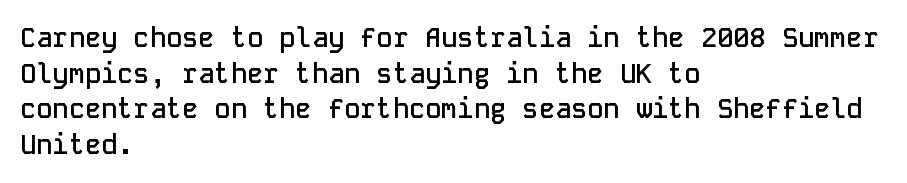
Q: Is the text bold? A: Semi-bold.
Q: Is the text italic (slanted)? A: No, it is upright.
Q: Is the text underlined? A: No.
Q: How is the paragraph aligned? A: Left-aligned.
Q: Is the spacing between letters normal or unusually wide? A: Normal.
Q: Is the spacing between lines tight, normal or loose? A: Normal.
